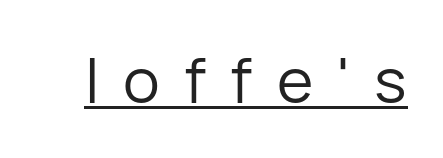
Underlining? Definitely there. Tracking value appears strongly positive — letters spread wide. Here the designer chose a conventional face with non-uniform glyph widths. Stems and bowls with no extra thickness — not bold.
